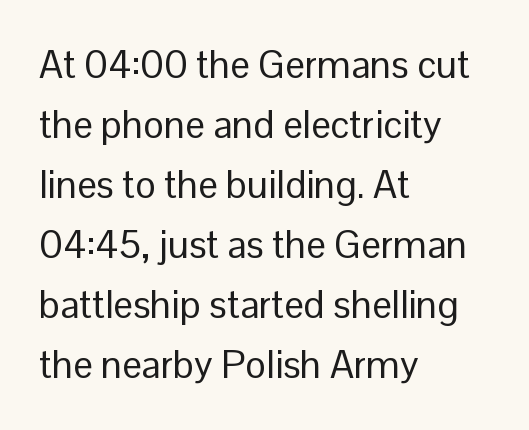
Q: Is the text bold? A: No.
Q: Is the text italic (slanted)? A: No, it is upright.
Q: Is the typeface a serif or a sans-serif typeface? A: Sans-serif.
Q: Is the text underlined? A: No.
Q: How is the paragraph aligned? A: Left-aligned.
Q: Is the spacing between letters normal or unusually wide? A: Normal.
Q: Is the spacing between lines tight, normal or loose? A: Normal.
Q: Width (condensed, normal, or wide)? A: Normal.
Q: Stroke contrast? A: Low.
Q: x-height? A: Medium.
Q: Monospaced? A: No.
